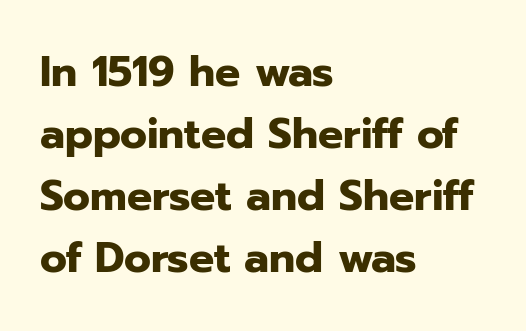
Words float on clear page, feet unadorned. Unlike a traditional serif, this face leaves its strokes unadorned. Is the block centered? No — it sits flush against the left margin. Summary of vertical rhythm: regular, with standard interline spacing.
